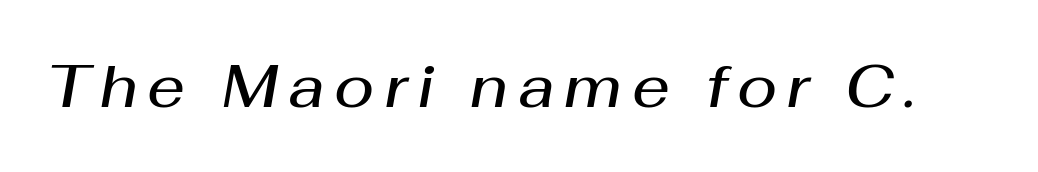
A typesetter would call this proportional, since set widths differ per character. A bare baseline throughout the passage. Bold? Not quite — semibold, heavier than regular but stopping short. Tall strokes in this sample are angled rather than plumb.
